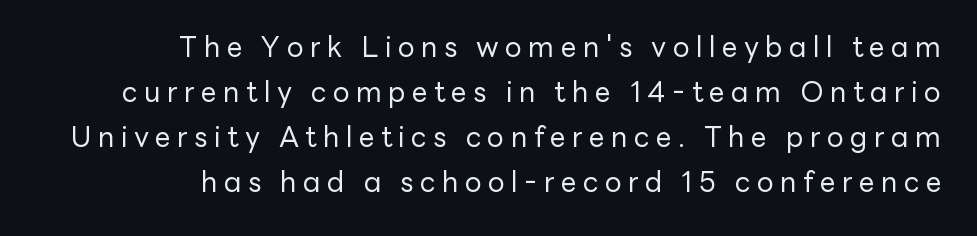
Check the space under the baseline: it is left empty. Every stem runs plumb, perpendicular to the baseline. Notice how descenders clear the ascenders below comfortably — that's standard leading. The compositor pushed each line to the right boundary. The face used here is proportionally spaced, like ordinary book or web type.
